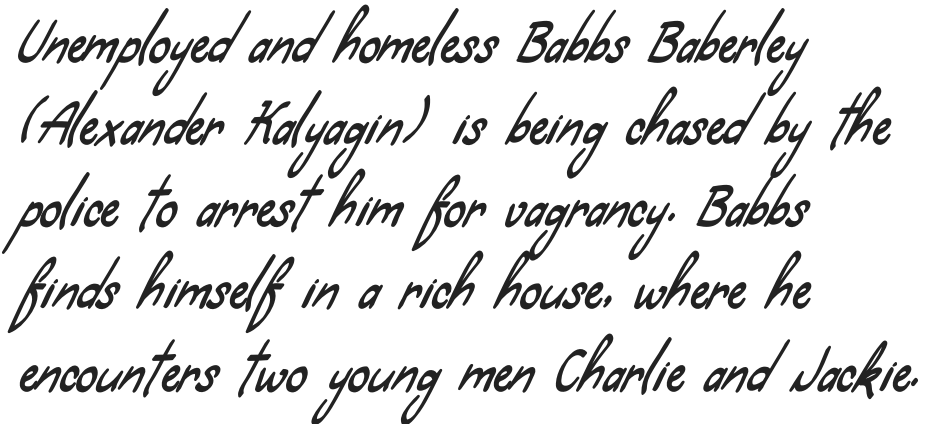
{"serif": "no", "width": "condensed", "stroke_contrast": "low", "x_height": "small", "monospaced": "no", "underline": "no", "align": "left", "line_spacing": "normal", "line_spacing_ratio": 1.58, "letter_spacing": "normal", "letter_spacing_em": 0.0, "glyph_px": 52}
